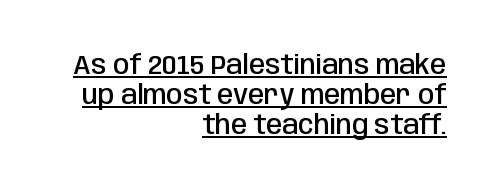
Q: Is the text bold? A: Semi-bold.
Q: Is the text italic (slanted)? A: No, it is upright.
Q: Is the text underlined? A: Yes.
Q: How is the paragraph aligned? A: Right-aligned.
Q: Is the spacing between letters normal or unusually wide? A: Normal.
Q: Is the spacing between lines tight, normal or loose? A: Tight.
